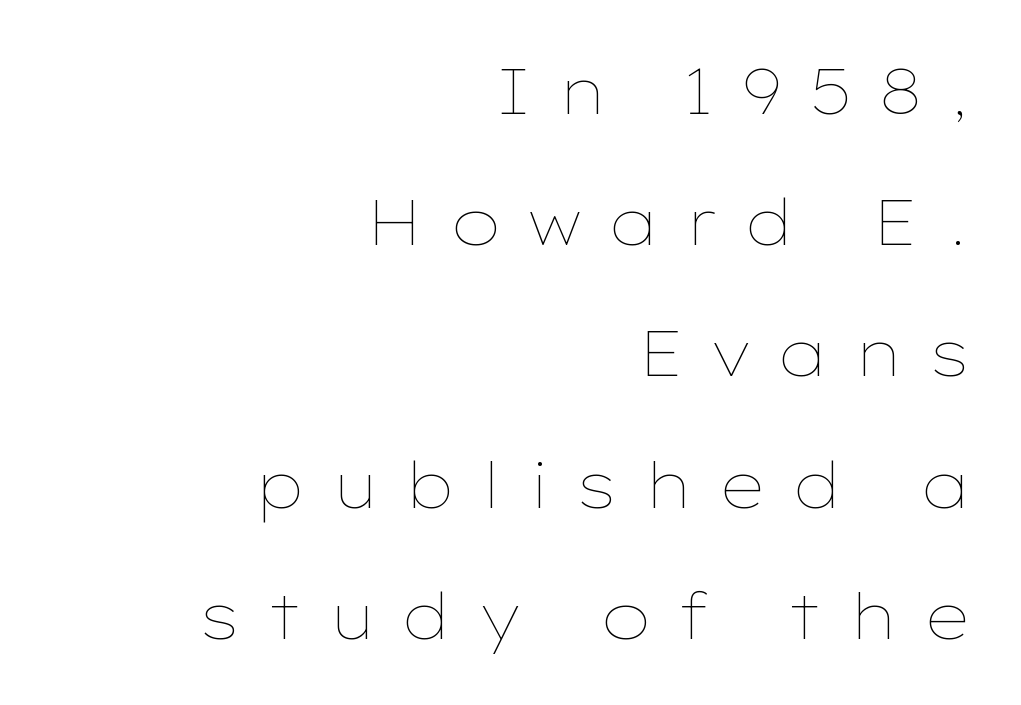
The image shows 64 px thin, wide type, upright; set right-aligned, loose line spacing (2.05x), unusually wide letter spacing (+0.4 em), not underlined; low stroke contrast and a medium x-height.
